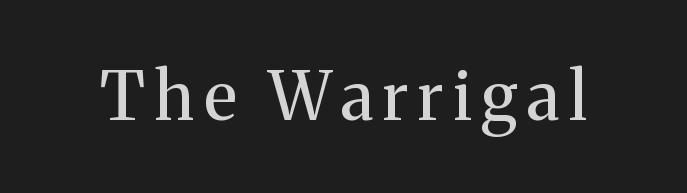
A typesetter would call this proportional, since set widths differ per character. Style check: upright. Unbolded letterforms with no extra heft. Each letter's strokes conclude with small projecting serifs.
